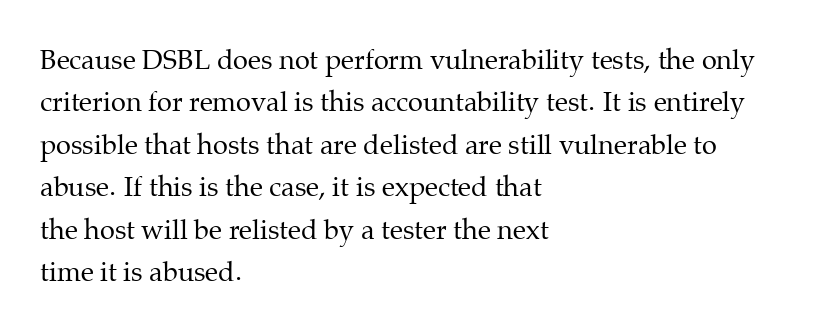
{"italic": "no", "bold": "no", "underline": "no", "align": "left", "line_spacing": "normal", "line_spacing_ratio": 1.57, "letter_spacing": "normal", "letter_spacing_em": 0.0, "glyph_px": 27}
